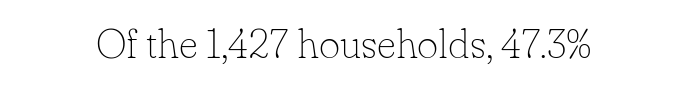
The image shows 41 px thin serif type, upright; set normal letter spacing, not underlined; low stroke contrast and a small x-height.
